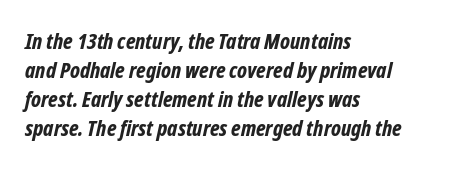
Q: Is the text bold? A: Yes.
Q: Is the text underlined? A: No.
Q: How is the paragraph aligned? A: Left-aligned.
Q: Is the spacing between letters normal or unusually wide? A: Normal.
Q: Is the spacing between lines tight, normal or loose? A: Normal.
